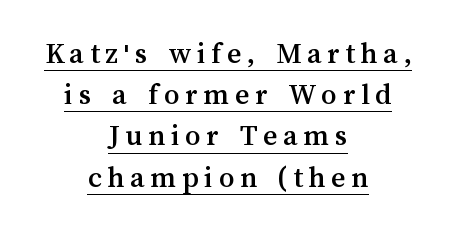
The image shows 31 px text type, upright; set centered, normal line spacing (1.33x), underlined; medium stroke contrast and a medium x-height.
